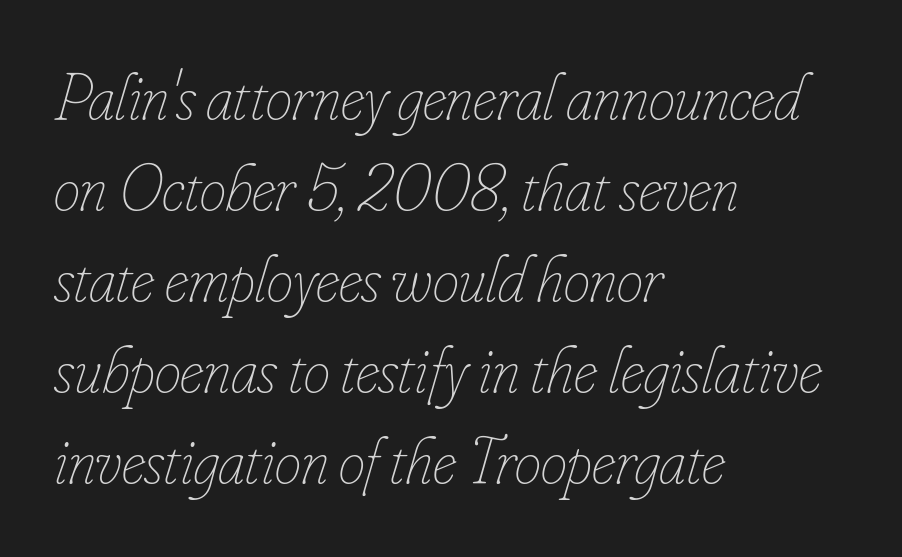
{"italic": "yes", "lean": "right", "slant_degrees": 16, "bold": "no", "weight": "thin", "width": "condensed", "stroke_contrast": "low", "x_height": "small", "monospaced": "no", "underline": "no", "align": "left", "line_spacing": "normal", "line_spacing_ratio": 1.36, "letter_spacing": "normal", "letter_spacing_em": 0.0, "glyph_px": 67}
